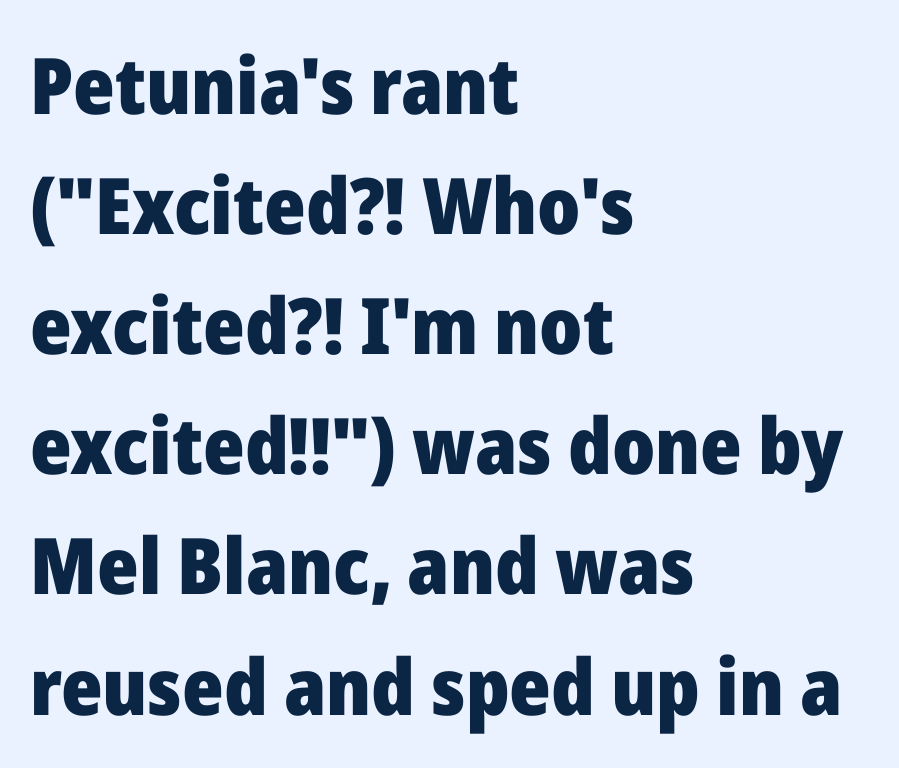
{"serif": "no", "italic": "no", "bold": "yes", "weight": "heavy", "width": "normal", "stroke_contrast": "low", "x_height": "medium", "monospaced": "no", "underline": "no", "align": "left", "line_spacing": "normal", "line_spacing_ratio": 1.54, "letter_spacing": "normal", "letter_spacing_em": 0.0, "glyph_px": 78}
